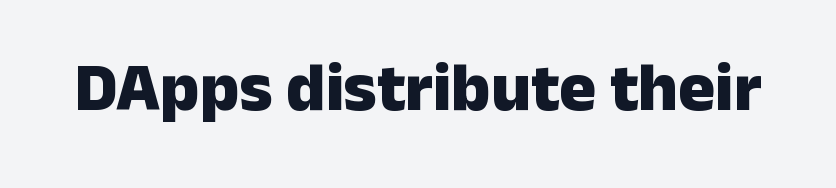
{"serif": "no", "italic": "no", "bold": "yes", "weight": "heavy", "width": "normal", "stroke_contrast": "low", "x_height": "medium", "monospaced": "no", "underline": "no", "letter_spacing": "normal", "letter_spacing_em": 0.0, "glyph_px": 69}
